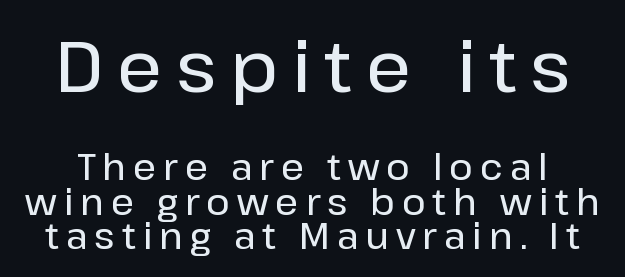
{"serif": "no", "italic": "no", "width": "normal", "stroke_contrast": "low", "x_height": "medium", "monospaced": "no", "underline": "no", "line_spacing": "tight", "line_spacing_ratio": 0.96, "larger_block": "first", "size_ratio": 1.97, "glyph_px": 71}
